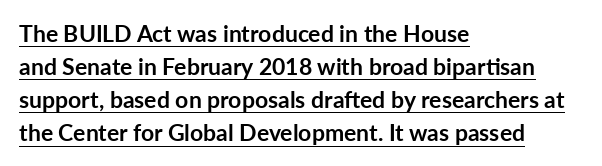
{"italic": "no", "bold": "yes", "underline": "yes", "align": "left", "line_spacing": "normal", "line_spacing_ratio": 1.44, "letter_spacing": "normal", "letter_spacing_em": 0.0, "glyph_px": 23}
